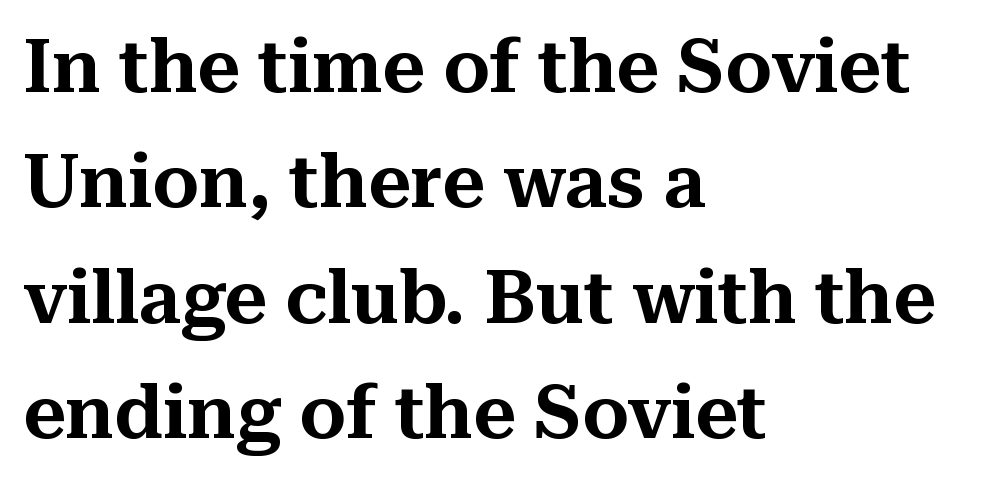
The image shows 74 px serif type, upright; set left-aligned, normal line spacing (1.56x), normal letter spacing, not underlined; medium stroke contrast and a medium x-height.
